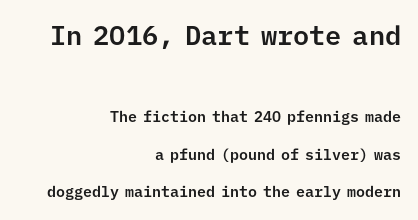
Q: Is the text italic (slanted)? A: No, it is upright.
Q: Is the text underlined? A: No.
Q: How is the paragraph aligned? A: Right-aligned.
Q: Is the spacing between letters normal or unusually wide? A: Normal.
Q: Is the spacing between lines tight, normal or loose? A: Loose.
Q: Which block of text is set in a larger size, the first (top) or the second (bottom)? A: The first (top) one.
